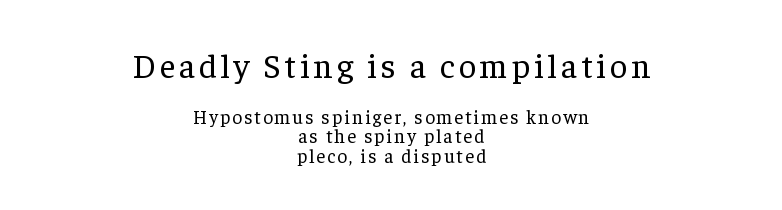
Does the type have serifs? Yes, each stem ends in a small foot. Each stroke keeps to a modest, everyday thickness or less. Plain, unruled lines of type. Two sizes are in play, and the larger belongs to the first block. Proportional: the letters do not fall into vertical columns. Very little white space separates one row of letters from the next.
